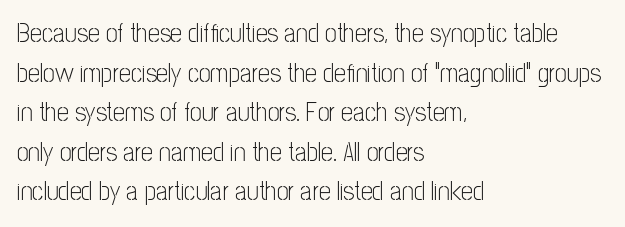
Q: Is the text bold? A: No.
Q: Is the text italic (slanted)? A: No, it is upright.
Q: Is the text underlined? A: No.
Q: How is the paragraph aligned? A: Left-aligned.
Q: Is the spacing between letters normal or unusually wide? A: Normal.
Q: Is the spacing between lines tight, normal or loose? A: Normal.
